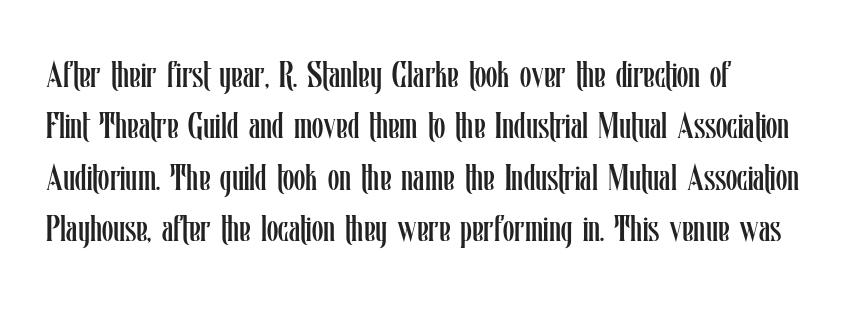
The image shows 37 px regular-weight, condensed type, upright; set left-aligned, normal line spacing (1.39x), normal letter spacing, not underlined; low stroke contrast and a medium x-height.
